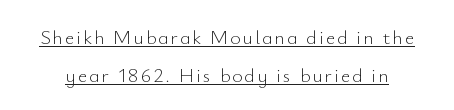
{"italic": "no", "bold": "no", "underline": "yes", "line_spacing_ratio": 1.88, "glyph_px": 20}
